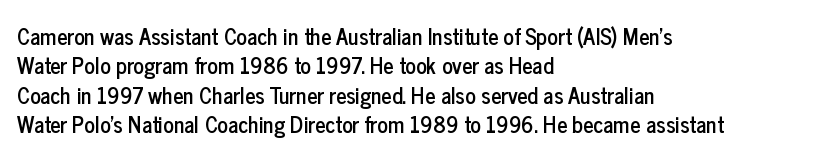
Reading down the block, your eye returns to a fixed left position each line. The type sits square on the baseline with zero lean. The space directly below the letters is spotless. Notice how descenders clear the ascenders below comfortably — that's standard leading. Each word holds together tightly as a unit, with standard inter-letter gaps.
